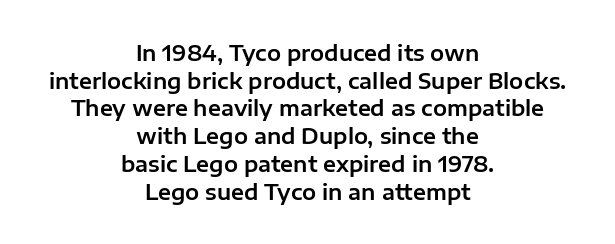
The image shows 21 px text type, upright; set centered, normal line spacing (1.32x), normal letter spacing, not underlined.
